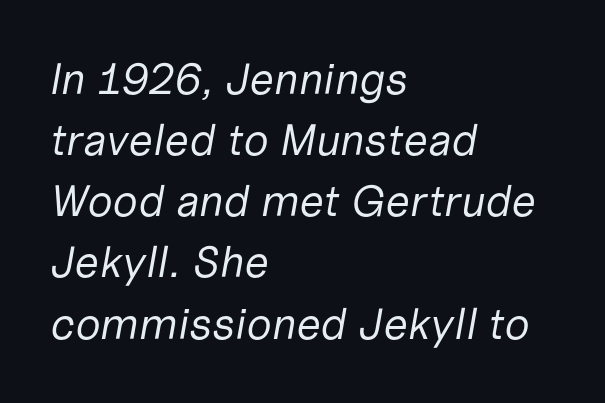
The image shows 44 px regular-weight type, italic (leaning right); set left-aligned, normal line spacing (1.39x), normal letter spacing, not underlined; low stroke contrast and a medium x-height.
